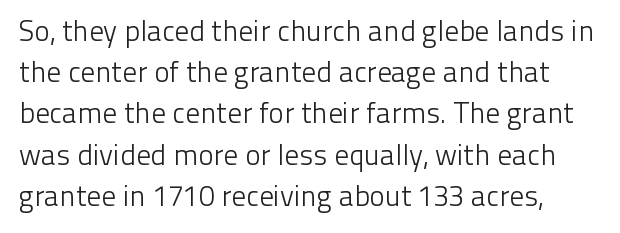
No italicization has been applied; the sample stays upright. Note: no serifs on the glyphs. Caption: standard tracking, unaltered. The block of text has a typical density, with ordinary space between rows. A light-to-regular cut is what we see here. The letters advance in unequal steps, a hallmark of proportional type.
